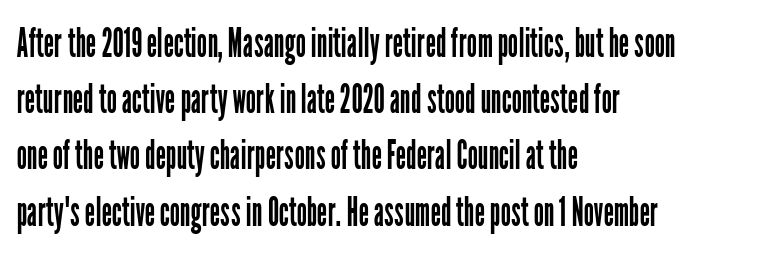
{"serif": "no", "italic": "no", "bold": "no", "weight": "regular", "width": "condensed", "stroke_contrast": "low", "x_height": "medium", "monospaced": "no", "underline": "no", "align": "left", "line_spacing": "normal", "line_spacing_ratio": 1.37, "letter_spacing": "normal", "letter_spacing_em": 0.0, "glyph_px": 41}
